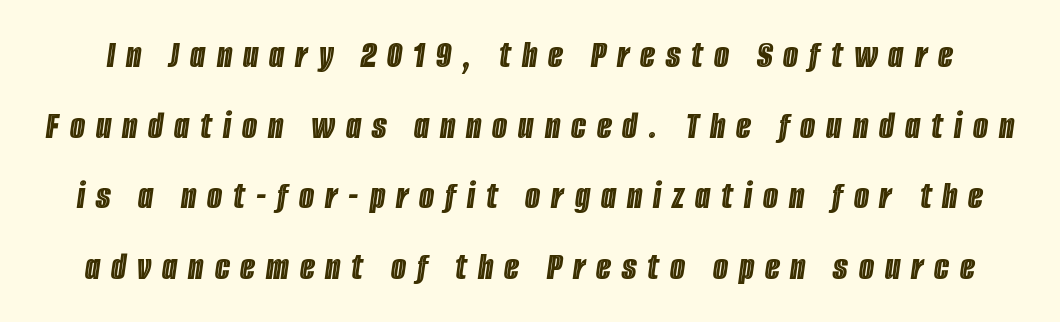
The image shows 39 px condensed type, italic (leaning right); set line spacing 1.81x, unusually wide letter spacing (+0.28 em), not underlined; a large x-height.
